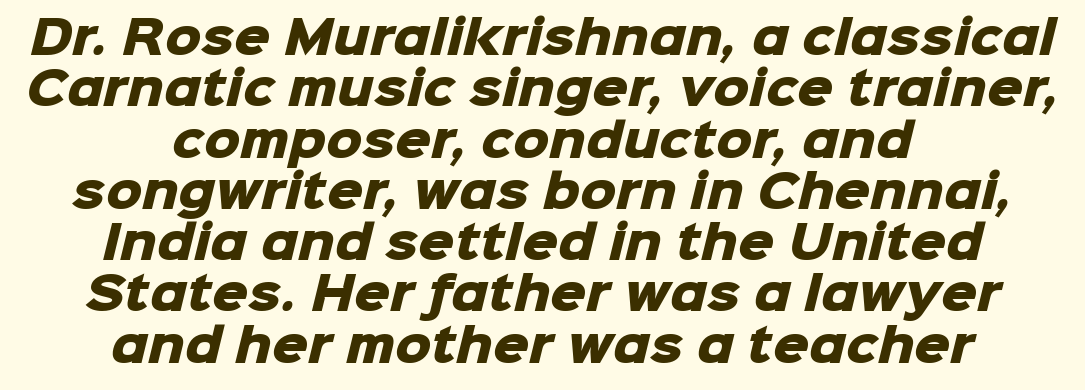
Examine the stroke ends and you'll find no serifs. Leftover space on each line is divided equally before and after the words. Students, this is bold: see how much ink each stroke carries. Whoever set this chose condensed vertical rhythm over breathing room. No word sits above an underline.
